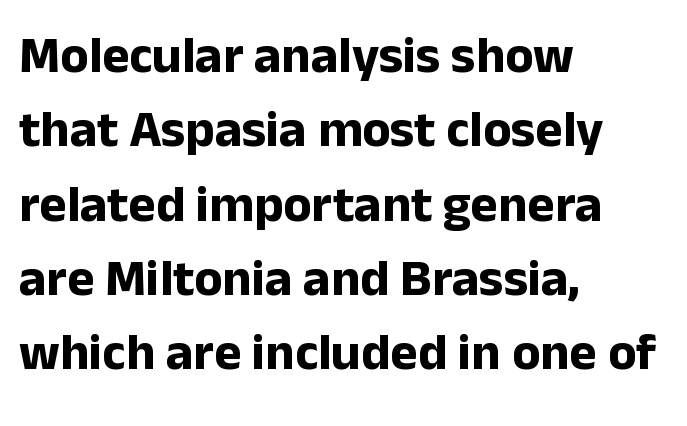
{"serif": "no", "italic": "no", "bold": "yes", "weight": "bold", "width": "normal", "stroke_contrast": "low", "x_height": "medium", "monospaced": "no", "underline": "no", "align": "left", "line_spacing": "normal", "line_spacing_ratio": 1.43, "letter_spacing": "normal", "letter_spacing_em": 0.0, "glyph_px": 52}
